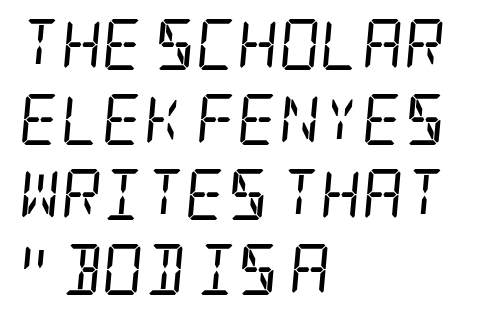
Q: Is the text bold? A: No.
Q: Is the text italic (slanted)? A: Yes, it leans right by about 5 degrees.
Q: Is the typeface a serif or a sans-serif typeface? A: Serif.
Q: Is the text underlined? A: No.
Q: How is the paragraph aligned? A: Left-aligned.
Q: Is the spacing between letters normal or unusually wide? A: Normal.
Q: Is the spacing between lines tight, normal or loose? A: Normal.
Q: Width (condensed, normal, or wide)? A: Condensed.
Q: Stroke contrast? A: Low.
Q: x-height? A: Large.
